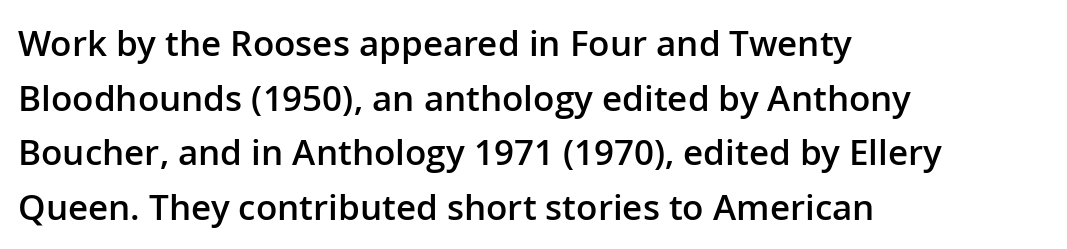
Q: Is the text bold? A: Semi-bold.
Q: Is the text italic (slanted)? A: No, it is upright.
Q: Is the typeface a serif or a sans-serif typeface? A: Sans-serif.
Q: Is the text underlined? A: No.
Q: How is the paragraph aligned? A: Left-aligned.
Q: Is the spacing between letters normal or unusually wide? A: Normal.
Q: Is the spacing between lines tight, normal or loose? A: Normal.
Q: Width (condensed, normal, or wide)? A: Normal.
Q: Stroke contrast? A: Low.
Q: x-height? A: Medium.
Q: Monospaced? A: No.
